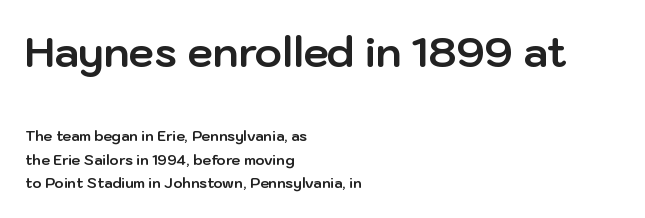
The image shows 41 px bold sans-serif type, upright; set left-aligned, normal line spacing (1.67x), normal letter spacing, not underlined; the first (top) block is 2.93x larger; low stroke contrast and a medium x-height.
